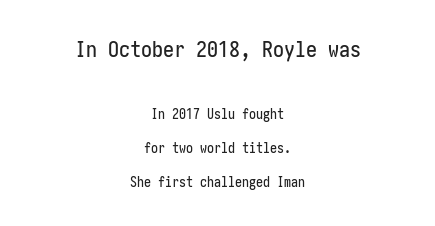
{"italic": "no", "underline": "no", "align": "center", "line_spacing": "loose", "line_spacing_ratio": 2.4, "letter_spacing": "normal", "letter_spacing_em": 0.0, "larger_block": "first", "size_ratio": 1.57, "glyph_px": 22}
